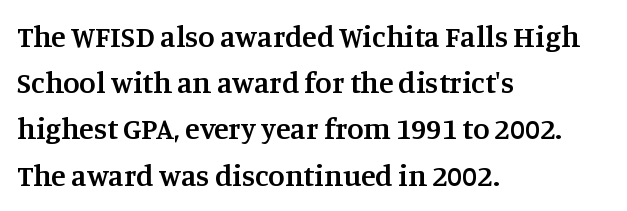
Q: Is the text bold? A: Semi-bold.
Q: Is the text italic (slanted)? A: No, it is upright.
Q: Is the typeface a serif or a sans-serif typeface? A: Serif.
Q: Is the text underlined? A: No.
Q: How is the paragraph aligned? A: Left-aligned.
Q: Is the spacing between letters normal or unusually wide? A: Normal.
Q: Is the spacing between lines tight, normal or loose? A: Normal.
Q: Width (condensed, normal, or wide)? A: Normal.
Q: Stroke contrast? A: Medium.
Q: x-height? A: Large.
Q: Monospaced? A: No.
